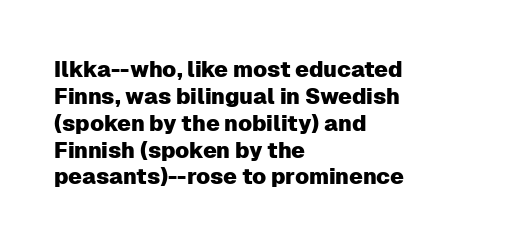
Q: Is the text italic (slanted)? A: No, it is upright.
Q: Is the text underlined? A: No.
Q: How is the paragraph aligned? A: Left-aligned.
Q: Is the spacing between letters normal or unusually wide? A: Normal.
